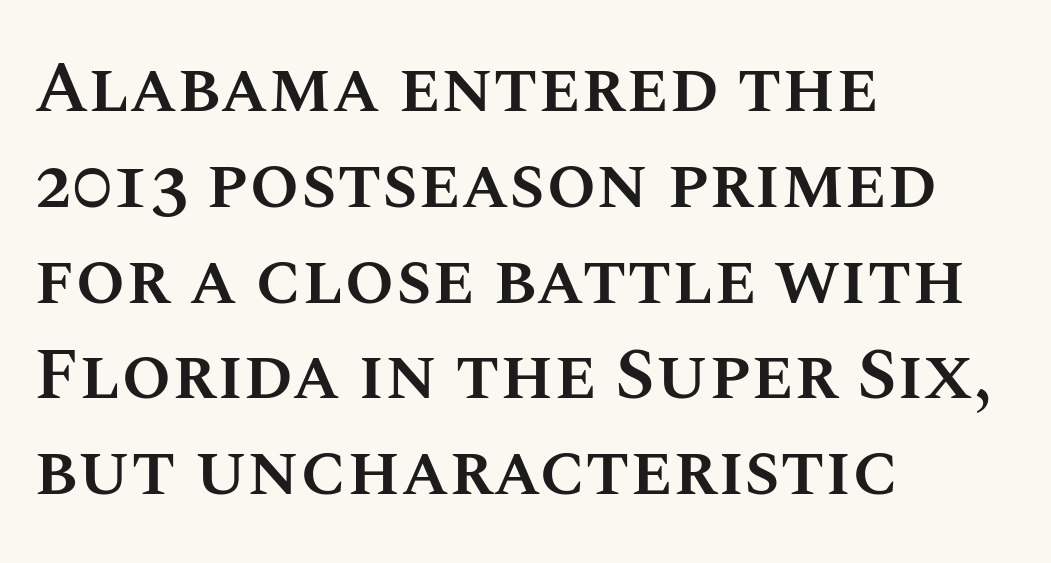
The image shows 72 px semibold type, upright; set left-aligned, normal line spacing (1.33x), normal letter spacing, not underlined; medium stroke contrast and a large x-height.
